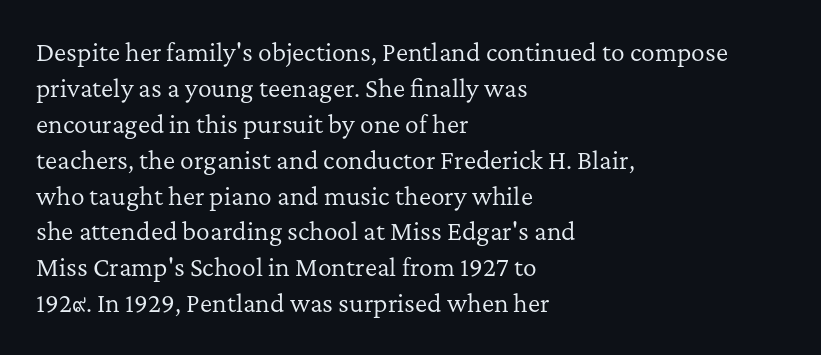
{"italic": "no", "bold": "no", "underline": "no", "align": "left", "line_spacing": "normal", "line_spacing_ratio": 1.56, "letter_spacing": "normal", "letter_spacing_em": 0.0, "glyph_px": 23}
